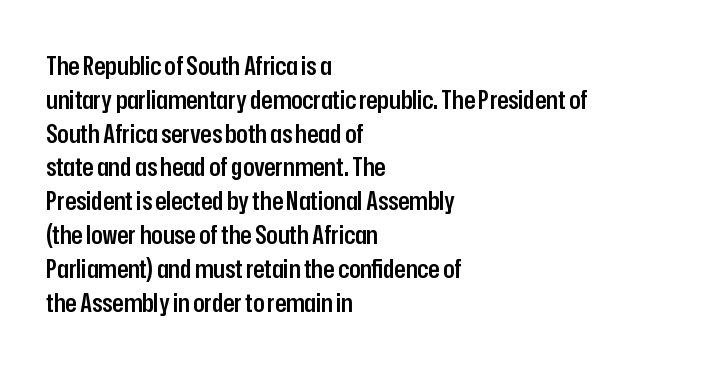
The image shows 26 px text type, upright; set left-aligned, normal line spacing (1.3x), normal letter spacing, not underlined.
